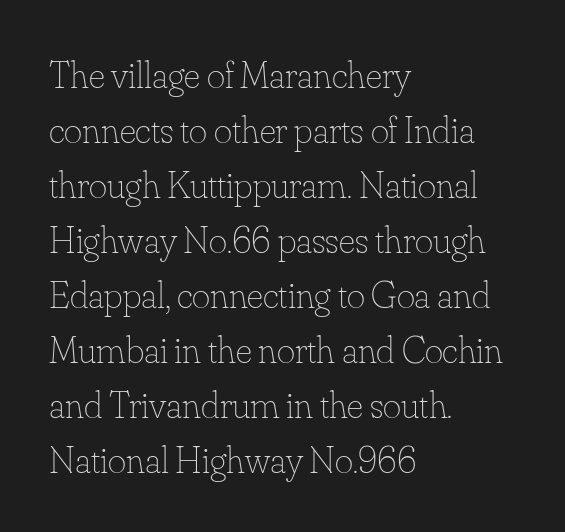
Caption: standard tracking, unaltered. The baseline area is clear. The space between consecutive lines is moderate. This is the regular roman posture of the typeface.
